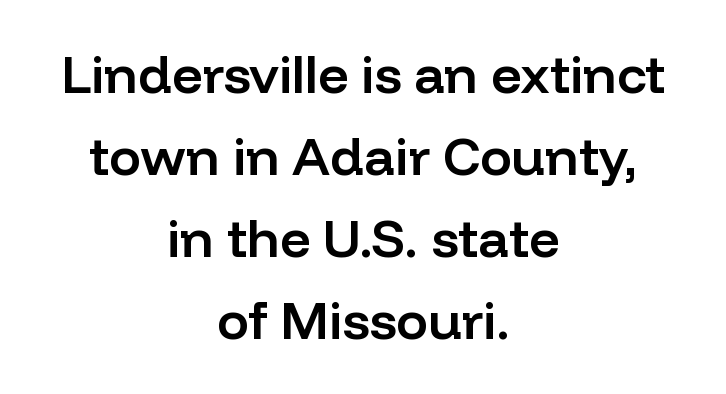
The image shows 53 px semibold sans-serif type, upright; set centered, normal line spacing (1.55x), normal letter spacing, not underlined; low stroke contrast and a medium x-height.
